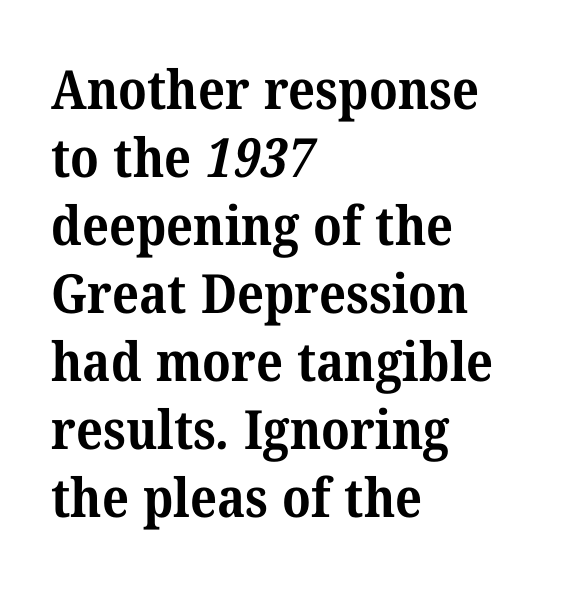
A student would call this left alignment; a typographer would say flush left, rag right. The passage shown has conventional tracking throughout. Character widths vary here, with narrow letters taking less room than wide ones. Does the weight exceed regular? Yes, all the way to bold.
